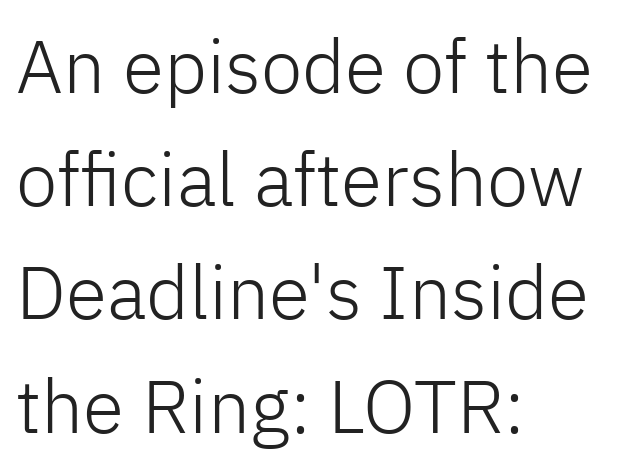
{"serif": "no", "italic": "no", "bold": "no", "weight": "light", "width": "normal", "stroke_contrast": "low", "x_height": "medium", "monospaced": "no", "underline": "no", "align": "left", "line_spacing": "normal", "line_spacing_ratio": 1.51, "letter_spacing": "normal", "letter_spacing_em": 0.0, "glyph_px": 75}
